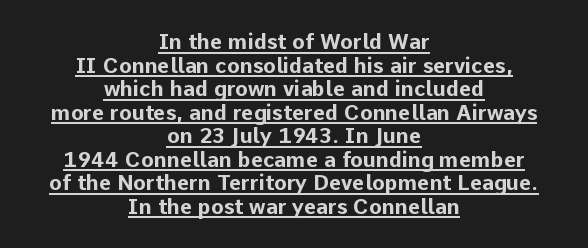
Italic? Not at all — the glyphs are vertical. Every letter is thick-stroked: bold, no question. The passage is arranged like a title page — every line centered. The designer dialed line spacing down below the default. Tracking value appears to be zero — textbook default spacing.
